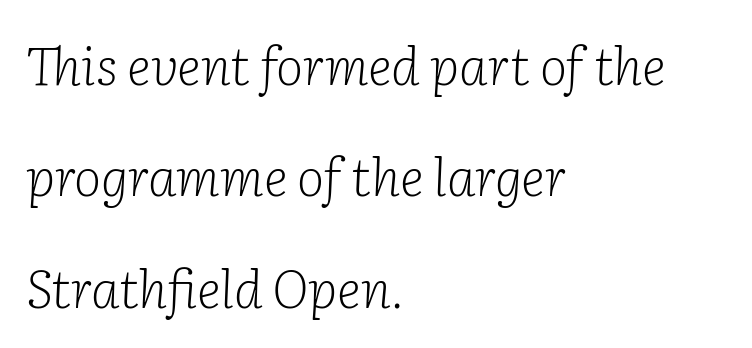
The image shows 52 px light serif type, italic (leaning right); set left-aligned, loose line spacing (2.14x), normal letter spacing, not underlined; low stroke contrast and a medium x-height.
